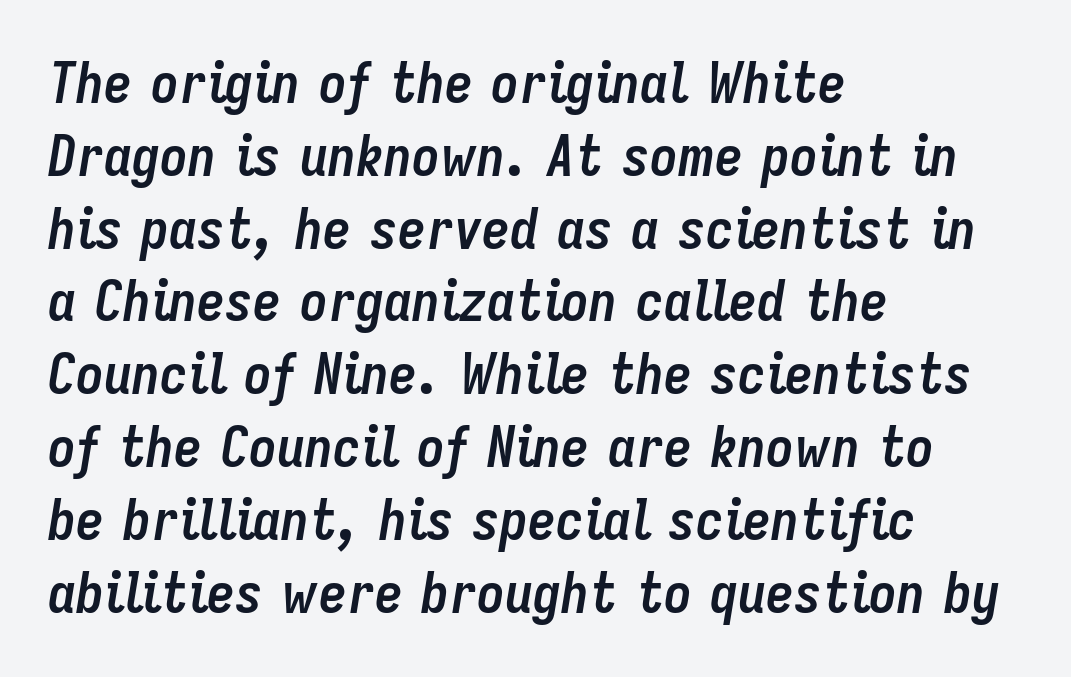
The glyphs look as if they've been sheared to an angle. Compared with typical body copy, the letter spacing here is the same. What's the leading like? Ordinary, nothing unusual. The compositor pushed each line to the left boundary.
